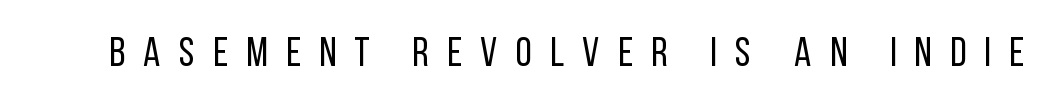
Q: Is the text bold? A: No.
Q: Is the text italic (slanted)? A: No, it is upright.
Q: Is the typeface a serif or a sans-serif typeface? A: Sans-serif.
Q: Is the text underlined? A: No.
Q: Is the spacing between letters normal or unusually wide? A: Unusually wide.
Q: Width (condensed, normal, or wide)? A: Condensed.
Q: Stroke contrast? A: Low.
Q: x-height? A: Large.
Q: Monospaced? A: No.
